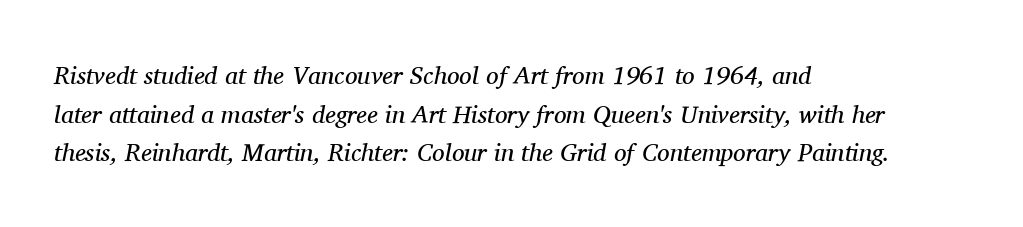
The image shows 25 px text type, italic (leaning right); set left-aligned, normal line spacing (1.55x), normal letter spacing, not underlined.
